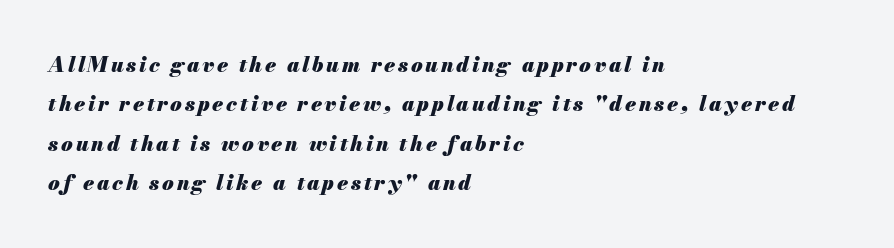
{"italic": "yes", "lean": "right", "slant_degrees": 13, "bold": "yes", "underline": "no", "align": "left", "line_spacing_ratio": 1.88, "glyph_px": 21}
